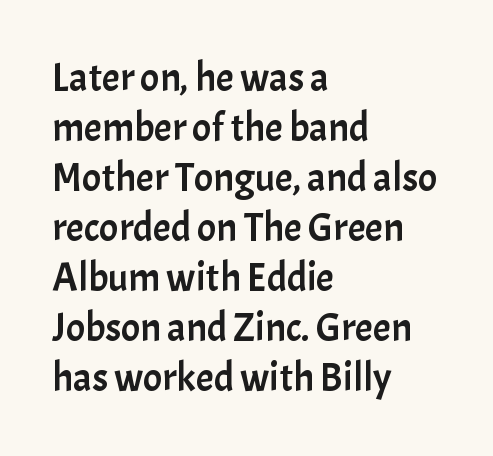
Nope, not italic — everything's standing straight. Where is the straight margin? On the left. Varying glyph widths throughout — classic text-font behaviour. A sans-serif font was chosen for this passage. Baseline-to-baseline distance is the conventional proportion of letter height.
